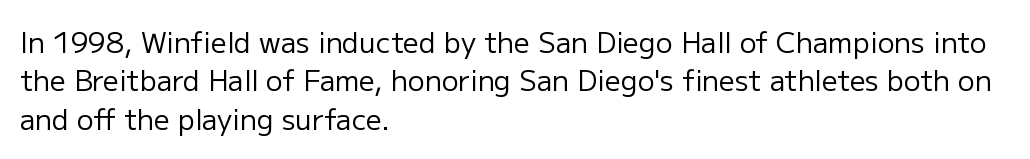
The paragraph shown leans on its left margin. The specimen omits any rule beneath the text block's lines. The passage shown stacks its lines at a standard gap. Are there feet on the stems? There aren't — it's a sans. Standard letterfit; no display-style spreading of the glyphs. The letters look calm and open, with moderate or lighter stems.
